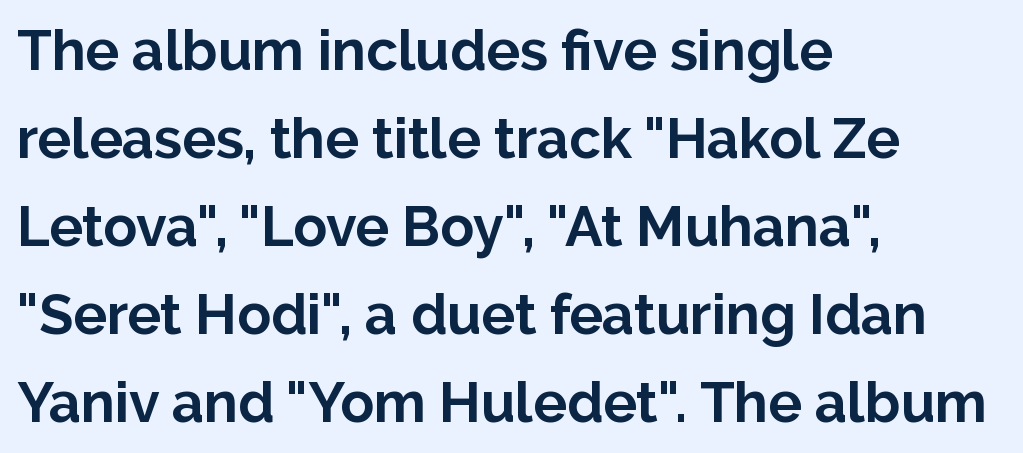
Compared with a centered layout, this one pins lines to the left instead. These lines were composed using upright roman letters. Clear beneath every line of the passage. This sample has the flowing, uneven cadence of proportional lettering. In terms of weight, the rendering is a true, heavy bold.
